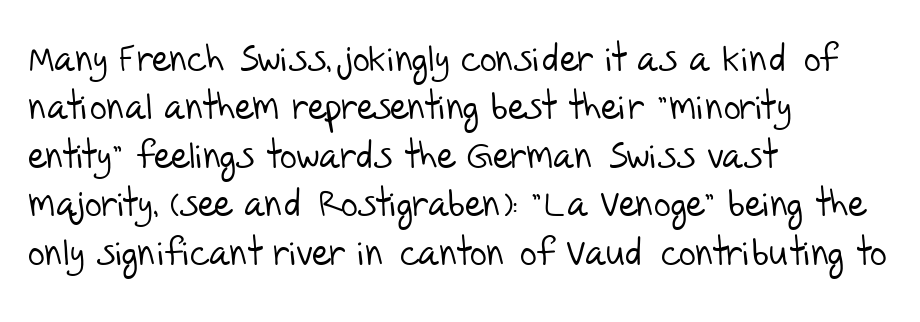
The image shows 37 px light sans-serif type; set left-aligned, normal line spacing (1.31x), normal letter spacing, not underlined; low stroke contrast and a large x-height.
